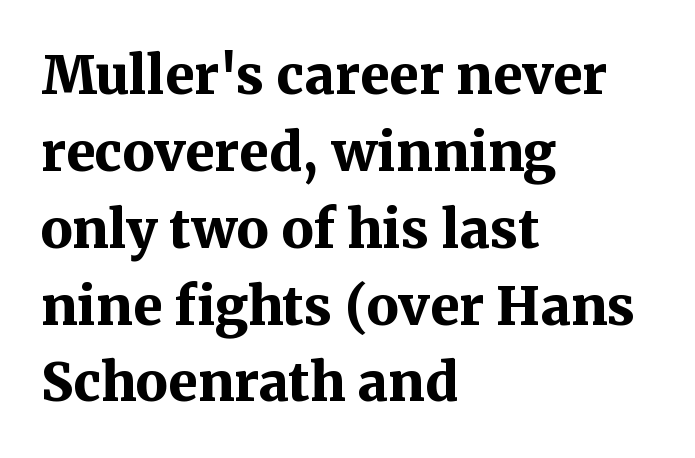
The image shows 53 px bold serif type, upright; set left-aligned, normal line spacing (1.45x), normal letter spacing, not underlined; medium stroke contrast and a medium x-height.
